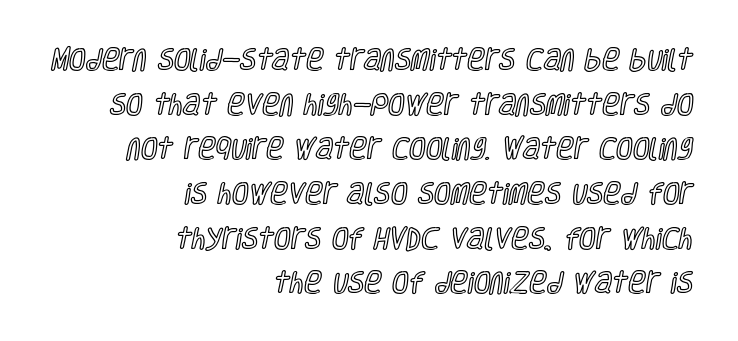
{"underline": "no", "align": "right", "line_spacing_ratio": 1.86, "letter_spacing": "normal", "letter_spacing_em": 0.0, "glyph_px": 24}
